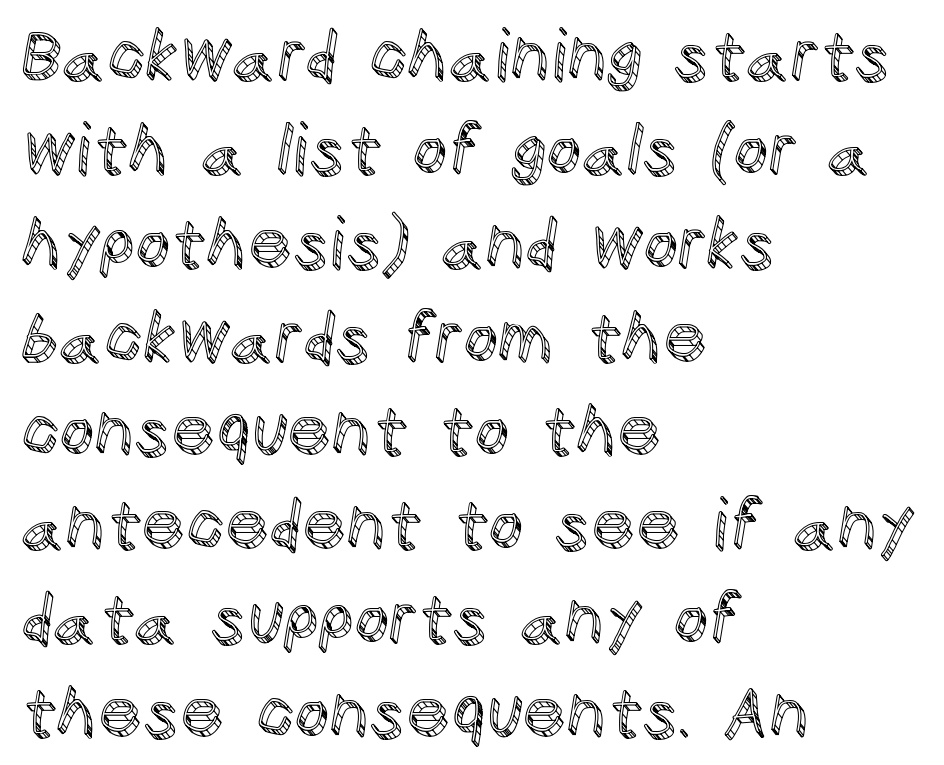
Where is the straight margin? On the left. A normal amount of white space separates one row of letters from the next. Observe the ordinary spacing: letters are neighbours, not strangers.
